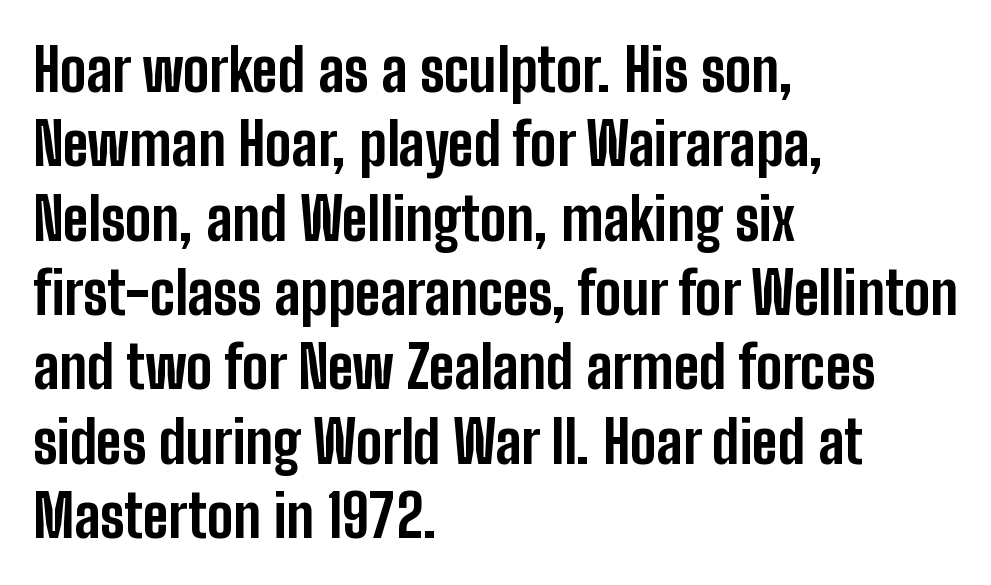
Q: Is the text bold? A: Yes.
Q: Is the text italic (slanted)? A: No, it is upright.
Q: Is the typeface a serif or a sans-serif typeface? A: Sans-serif.
Q: Is the text underlined? A: No.
Q: How is the paragraph aligned? A: Left-aligned.
Q: Is the spacing between letters normal or unusually wide? A: Normal.
Q: Is the spacing between lines tight, normal or loose? A: Normal.
Q: Width (condensed, normal, or wide)? A: Condensed.
Q: Stroke contrast? A: Low.
Q: x-height? A: Medium.
Q: Monospaced? A: No.
